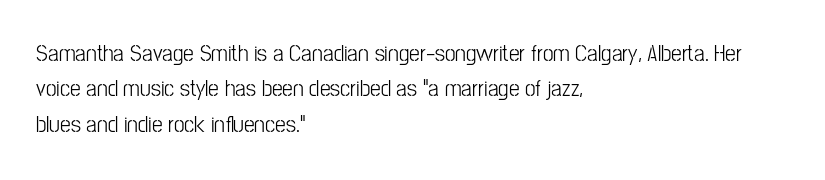
The image shows 24 px text type, upright; set left-aligned, normal line spacing (1.47x), normal letter spacing, not underlined.
